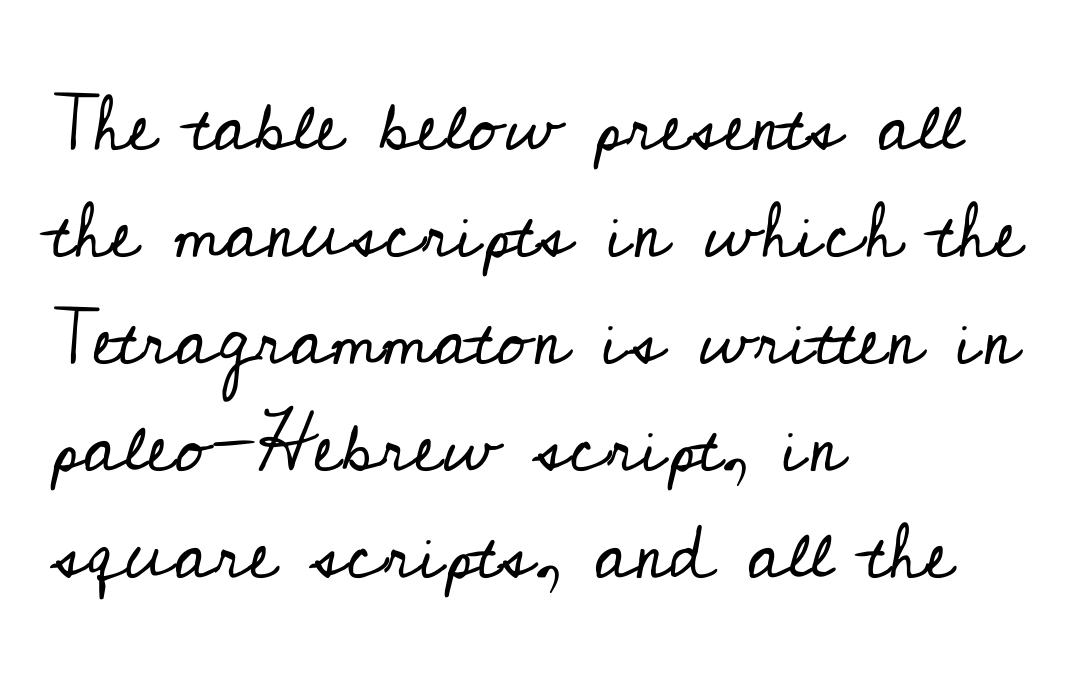
{"serif": "yes", "bold": "no", "weight": "regular", "width": "normal", "stroke_contrast": "low", "x_height": "small", "monospaced": "no", "underline": "no", "align": "left", "line_spacing": "normal", "line_spacing_ratio": 1.39, "letter_spacing": "normal", "letter_spacing_em": 0.0, "glyph_px": 77}
